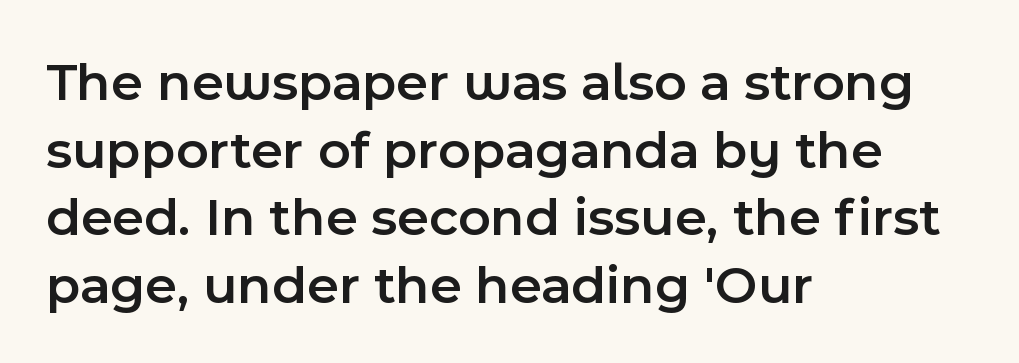
Q: Is the text bold? A: Semi-bold.
Q: Is the text italic (slanted)? A: No, it is upright.
Q: Is the typeface a serif or a sans-serif typeface? A: Sans-serif.
Q: Is the text underlined? A: No.
Q: How is the paragraph aligned? A: Left-aligned.
Q: Is the spacing between letters normal or unusually wide? A: Normal.
Q: Width (condensed, normal, or wide)? A: Normal.
Q: x-height? A: Medium.
Q: Monospaced? A: No.
